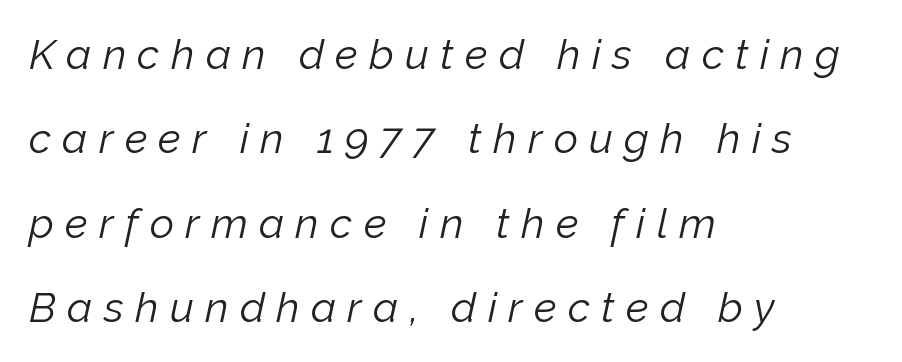
{"italic": "yes", "lean": "right", "slant_degrees": 12, "bold": "no", "weight": "light", "width": "normal", "stroke_contrast": "low", "x_height": "medium", "monospaced": "no", "underline": "no", "align": "left", "line_spacing": "loose", "line_spacing_ratio": 2.01, "letter_spacing": "wide", "letter_spacing_em": 0.27, "glyph_px": 42}
